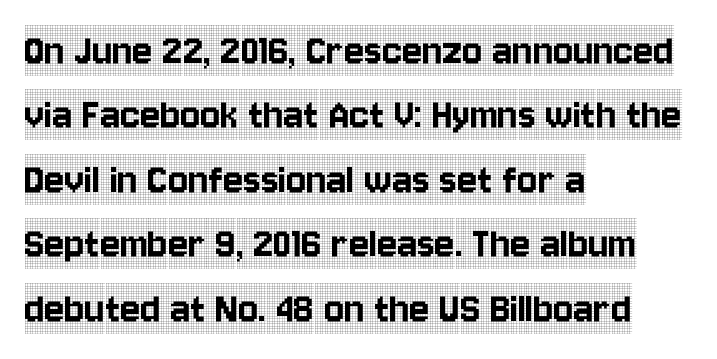
You can tell it's not italic because the verticals are truly vertical. Leading matches the norm, producing a regular column. Every row of glyphs begins at an identical x-position on the left. Spacing verdict: proportional, widths tailored to each character. The gaps between neighbouring characters are ordinary and unremarkable. Serif or sans? Serif — the stroke terminals have little feet.
